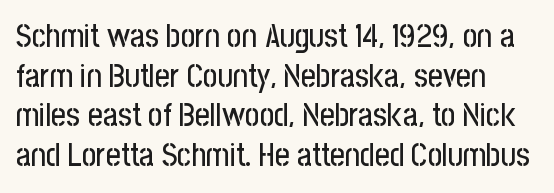
The image shows 32 px condensed sans-serif type, upright; set line spacing 1.24x, normal letter spacing, not underlined; low stroke contrast and a medium x-height.
